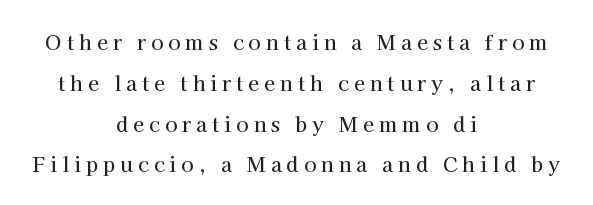
Descenders hang freely into open space. Italic? Not at all — the glyphs are vertical. Tracking value appears strongly positive — letters spread wide. Alignment: centered.
